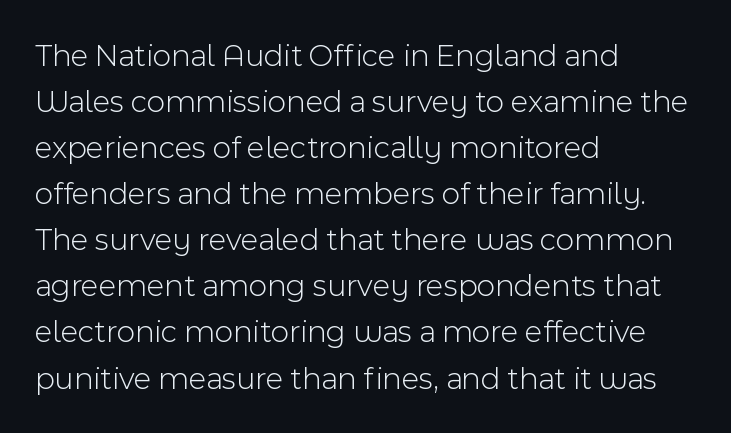
Underline: absent. Serifs: no, the terminals of the letterforms are clean. Stem width sits at or under what a default text font uses. The block of text has a typical density, with ordinary space between rows. A typesetter would call this proportional, since set widths differ per character. The type is set solid horizontally, with unmodified tracking.
